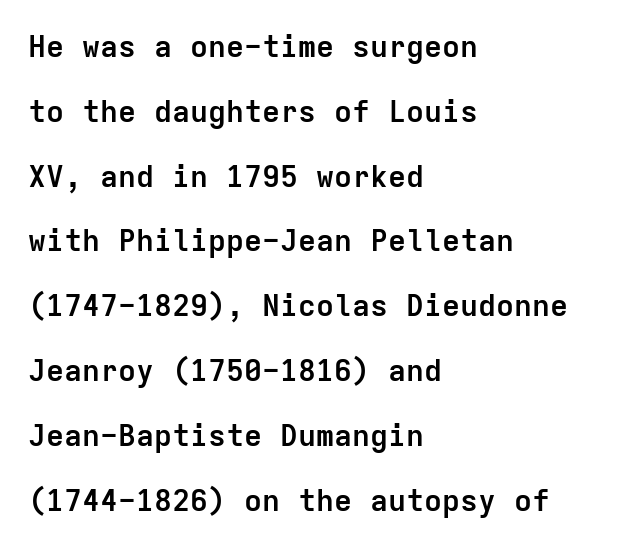
The image shows 30 px semibold sans-serif type, upright, monospaced; set left-aligned, loose line spacing (2.16x), normal letter spacing, not underlined; low stroke contrast and a medium x-height.
